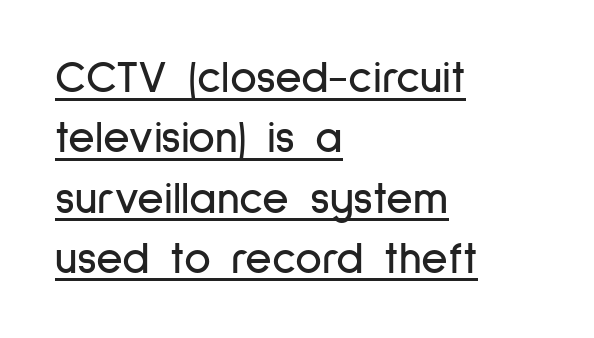
Upright lettering throughout. The compositor pushed each line to the left boundary. The rendering uses the underline text-decoration. The passage shown is typed in a proportional face where columns would drift. Evenly set lines give the paragraph a standard silhouette. You can tell from the bare stems that sans-serif type was used.
